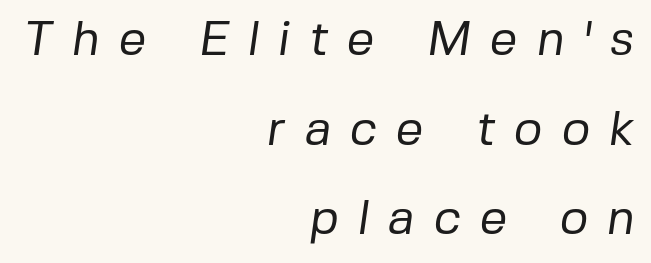
Is this a fixed-width face? No — the glyphs have proportional, varying widths. The foot of each line stays bare and open. The tracking jumps out immediately: characters are airy and widely separated. Nope, no serifs anywhere on these letters. Vertical stems look standard width or narrower in stroke.
